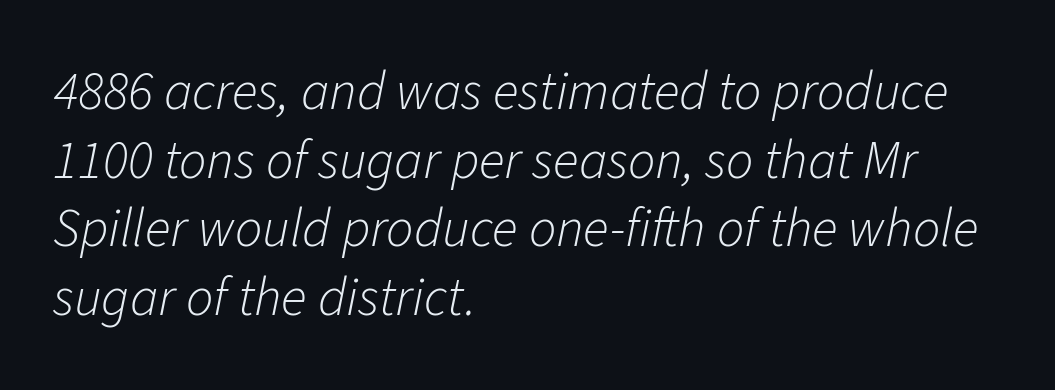
The image shows 54 px light type, italic (leaning right); set left-aligned, normal line spacing (1.27x), normal letter spacing, not underlined; low stroke contrast and a medium x-height.
